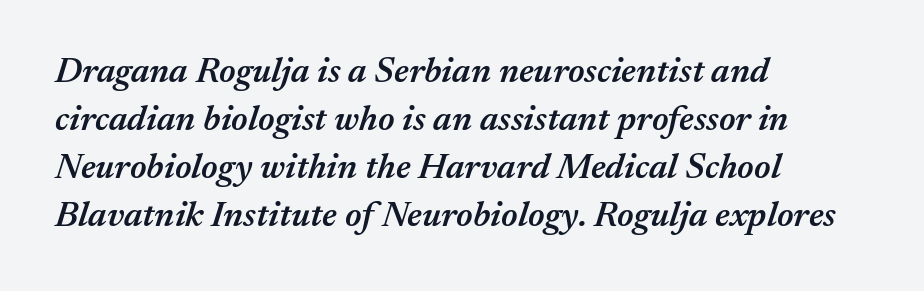
This is the in-between weight designers call semibold or demi. Leading: standard. Character widths vary here, with narrow letters taking less room than wide ones. The letters sit at their default tracking, neither squeezed nor spread. Left-aligned paragraph, ragged on the right. If you drew a line through each stem, it would be angled.
